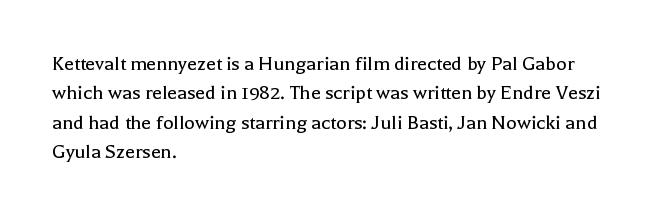
Bare-footed words on every line. Every stem runs plumb, perpendicular to the baseline. The typesetting does not lean heavy: it is not bold. Tracking value appears to be zero — textbook default spacing. The vertical gap from one line to the next is medium.
